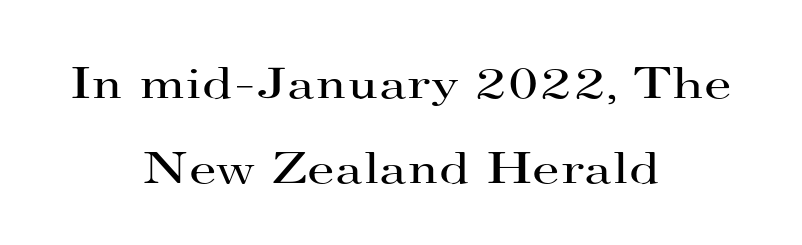
The whitespace from short lines is split evenly between both sides. The leading is generous, giving the passage an open texture. Weight: in the light-to-regular range. No word sits above an underline. Between one letter and the next there's only the usual sliver of space.
